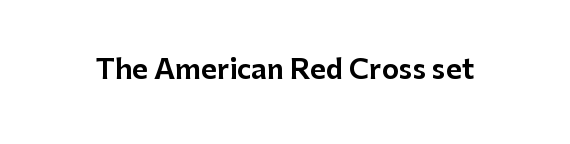
The image shows 27 px text type, upright; set normal letter spacing, not underlined.
